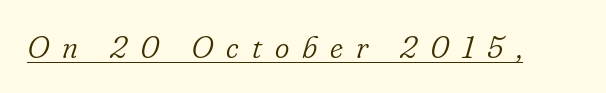
Varying glyph widths throughout — classic text-font behaviour. Notice how the stems are inclined rather than vertical — that's the hallmark of italics. Nothing heavy about these letters — not bold at all. A typesetter would call this heavily tracked-out type. A baseline rule has been typeset under these characters.
